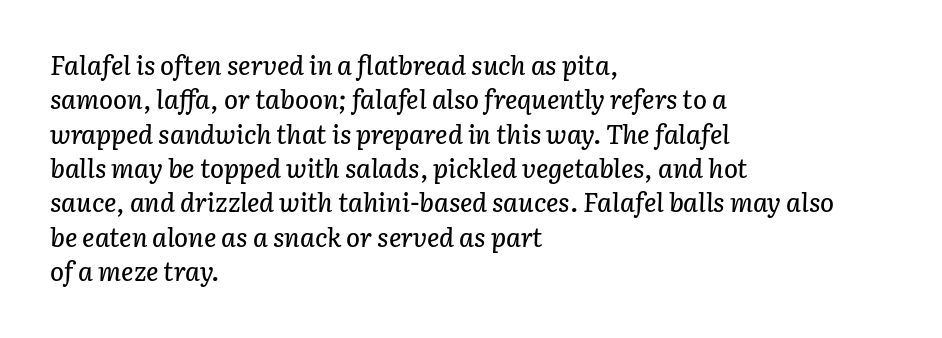
{"italic": "yes", "lean": "right", "slant_degrees": 3, "underline": "no", "align": "left", "line_spacing": "normal", "line_spacing_ratio": 1.32, "letter_spacing": "normal", "letter_spacing_em": 0.0, "glyph_px": 26}
